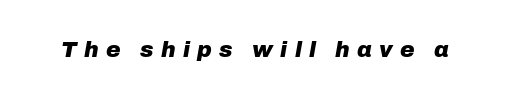
Q: Is the text bold? A: Yes.
Q: Is the text italic (slanted)? A: Yes, it leans right by about 10 degrees.
Q: Is the text underlined? A: No.
Q: Is the spacing between letters normal or unusually wide? A: Unusually wide.
